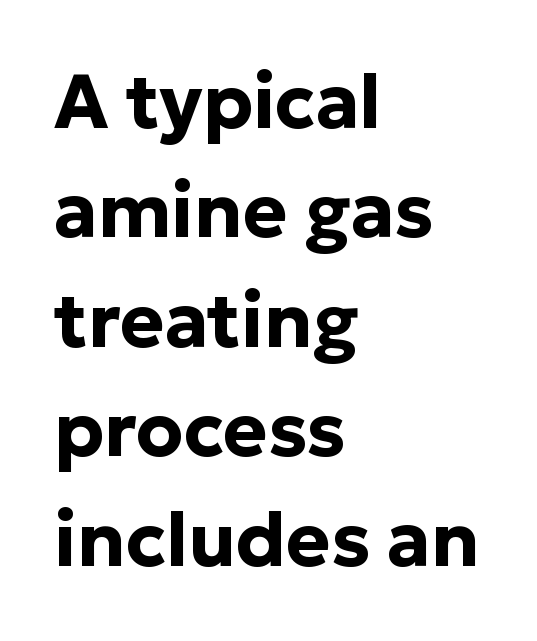
Q: Is the text bold? A: Yes.
Q: Is the text italic (slanted)? A: No, it is upright.
Q: Is the typeface a serif or a sans-serif typeface? A: Sans-serif.
Q: Is the text underlined? A: No.
Q: How is the paragraph aligned? A: Left-aligned.
Q: Is the spacing between letters normal or unusually wide? A: Normal.
Q: Is the spacing between lines tight, normal or loose? A: Normal.
Q: Width (condensed, normal, or wide)? A: Normal.
Q: Stroke contrast? A: Low.
Q: x-height? A: Medium.
Q: Monospaced? A: No.
